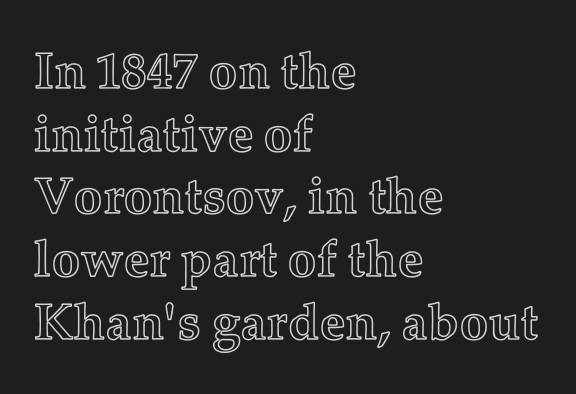
Q: Is the text italic (slanted)? A: No, it is upright.
Q: Is the text underlined? A: No.
Q: How is the paragraph aligned? A: Left-aligned.
Q: Is the spacing between letters normal or unusually wide? A: Normal.
Q: Width (condensed, normal, or wide)? A: Normal.
Q: x-height? A: Medium.
Q: Monospaced? A: No.
